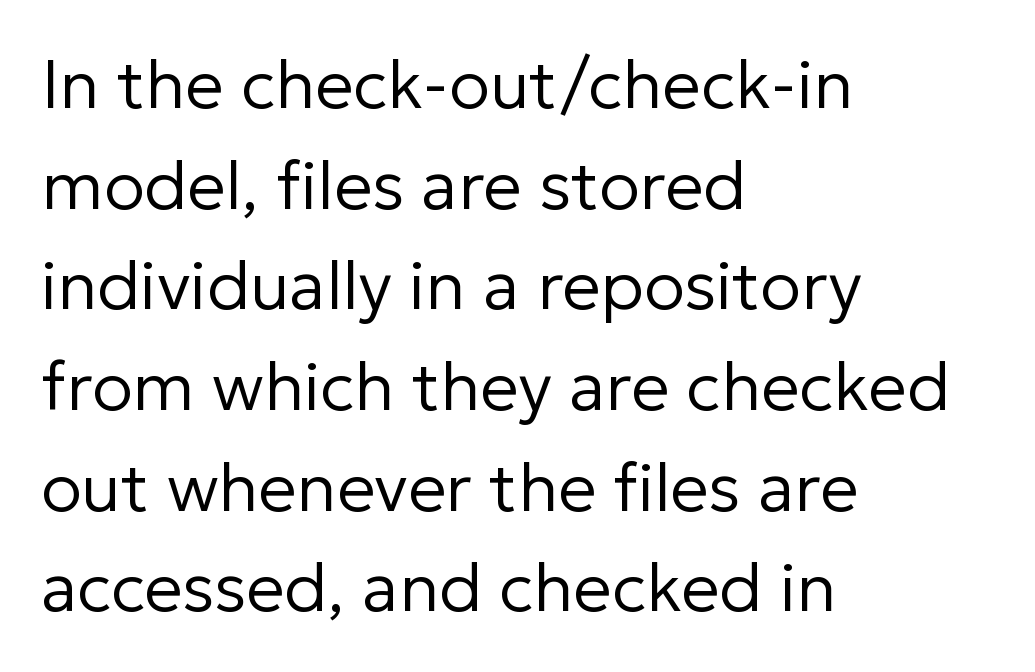
{"serif": "no", "italic": "no", "bold": "no", "weight": "regular", "width": "normal", "stroke_contrast": "low", "x_height": "medium", "monospaced": "no", "underline": "no", "align": "left", "line_spacing": "normal", "line_spacing_ratio": 1.48, "letter_spacing": "normal", "letter_spacing_em": 0.0, "glyph_px": 68}
